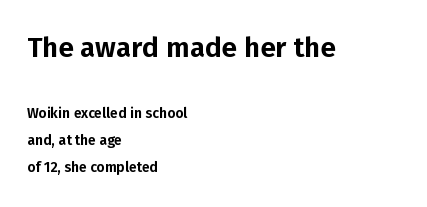
Q: Is the text italic (slanted)? A: No, it is upright.
Q: Is the typeface a serif or a sans-serif typeface? A: Sans-serif.
Q: Is the text underlined? A: No.
Q: How is the paragraph aligned? A: Left-aligned.
Q: Is the spacing between letters normal or unusually wide? A: Normal.
Q: Is the spacing between lines tight, normal or loose? A: Loose.
Q: Which block of text is set in a larger size, the first (top) or the second (bottom)? A: The first (top) one.
Q: Width (condensed, normal, or wide)? A: Normal.
Q: Stroke contrast? A: Low.
Q: x-height? A: Medium.
Q: Monospaced? A: No.
